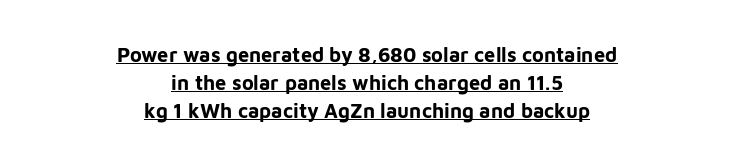
The image shows 20 px bold type, upright; set centered, normal line spacing (1.39x), normal letter spacing, underlined.
